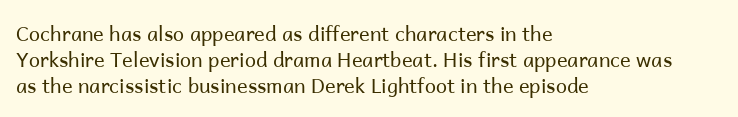
{"italic": "no", "bold": "no", "underline": "no", "align": "left", "line_spacing": "normal", "line_spacing_ratio": 1.3, "letter_spacing": "normal", "letter_spacing_em": 0.0, "glyph_px": 20}
